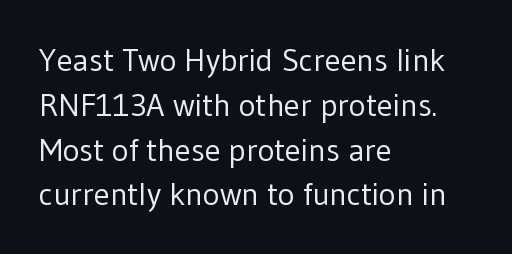
{"serif": "no", "italic": "no", "bold": "no", "weight": "regular", "width": "normal", "stroke_contrast": "low", "x_height": "medium", "monospaced": "no", "underline": "no", "align": "left", "line_spacing": "normal", "line_spacing_ratio": 1.4, "letter_spacing": "normal", "letter_spacing_em": 0.0, "glyph_px": 32}
